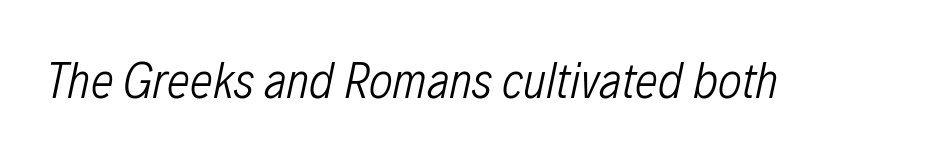
The image shows 51 px light, condensed type, italic (leaning right); set normal letter spacing, not underlined; low stroke contrast and a medium x-height.
